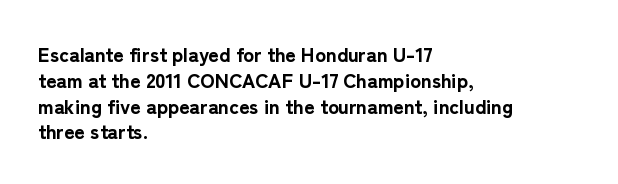
{"italic": "no", "bold": "yes", "underline": "no", "align": "left", "line_spacing": "normal", "line_spacing_ratio": 1.29, "letter_spacing": "normal", "letter_spacing_em": 0.0, "glyph_px": 20}
